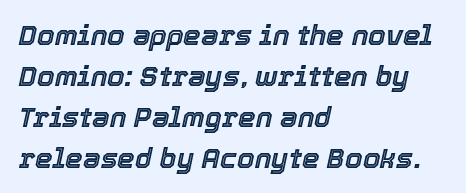
Q: Is the text italic (slanted)? A: Yes, it leans right by about 12 degrees.
Q: Is the text underlined? A: No.
Q: How is the paragraph aligned? A: Left-aligned.
Q: Is the spacing between letters normal or unusually wide? A: Normal.
Q: Is the spacing between lines tight, normal or loose? A: Normal.
Q: Width (condensed, normal, or wide)? A: Normal.
Q: x-height? A: Medium.
Q: Monospaced? A: No.
